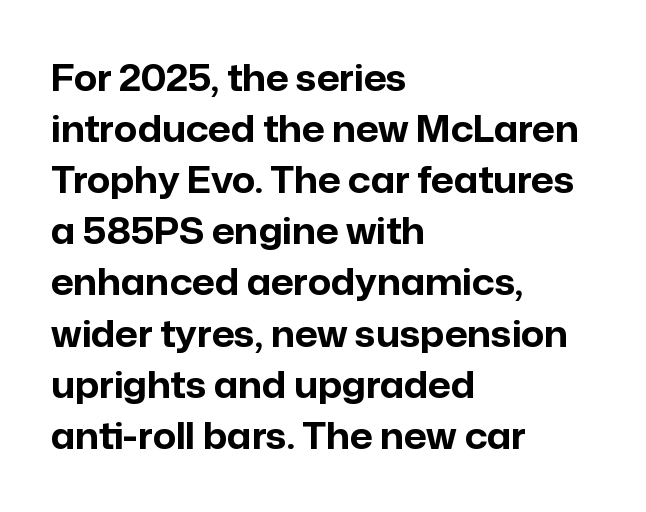
The type family on display is of the sans-serif kind. The rows are spaced the way most documents space them. Check under the words: just untouched page. Caption: multi-line text, flush left, ragged right. These lines are rendered in a variable-pitch font. In terms of posture, this sample is upright.
